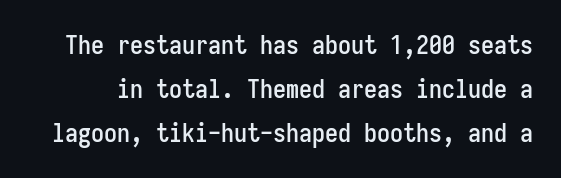
Plain, unruled lines of type. Horizontal bands of white between lines are of average thickness. The letters sit at their default tracking, neither squeezed nor spread. Do the letters lean? They stand straight.
